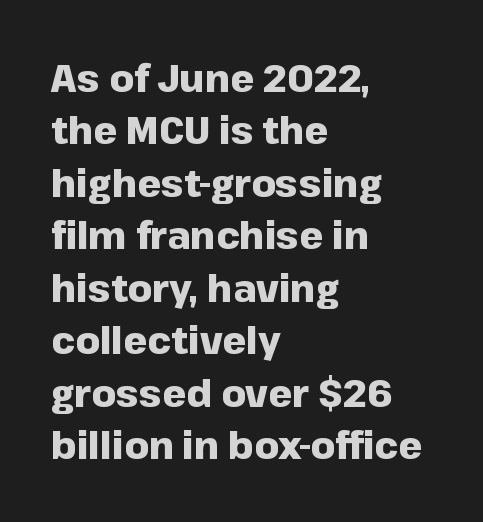
The image shows 38 px heavy sans-serif type, upright; set left-aligned, normal line spacing (1.38x), normal letter spacing, not underlined; low stroke contrast and a medium x-height.
